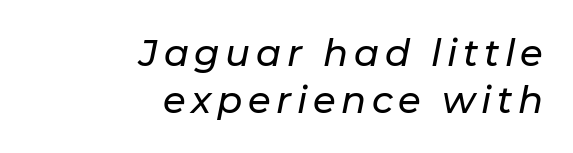
The image shows 37 px text type, italic (leaning right); set right-aligned, normal line spacing (1.27x), not underlined; low stroke contrast and a medium x-height.
